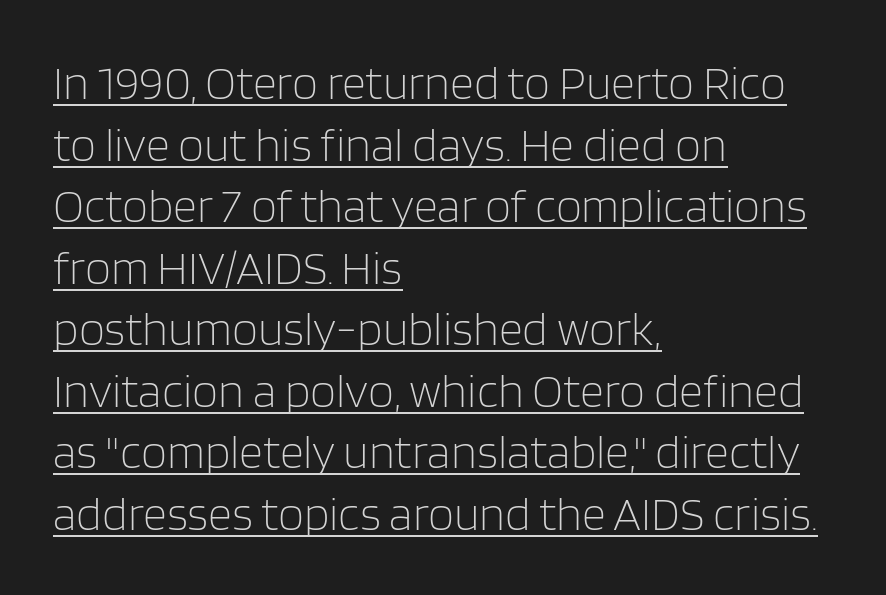
The letters look calm and open, with moderate or lighter stems. Caption: multi-line text, flush left, ragged right. The letters carry no serifs — their stems end cleanly without finishing strokes. Reading down the column, the eye jumps a familiar distance to each next line. Looks like regular typesetting: each glyph gets only the width it needs.
